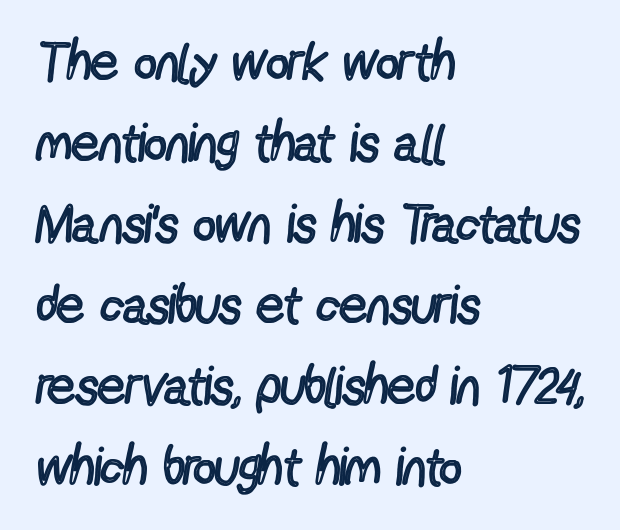
{"serif": "no", "bold": "no", "weight": "regular", "width": "condensed", "x_height": "medium", "monospaced": "no", "underline": "no", "align": "left", "line_spacing": "normal", "line_spacing_ratio": 1.5, "letter_spacing": "normal", "letter_spacing_em": 0.0, "glyph_px": 54}
